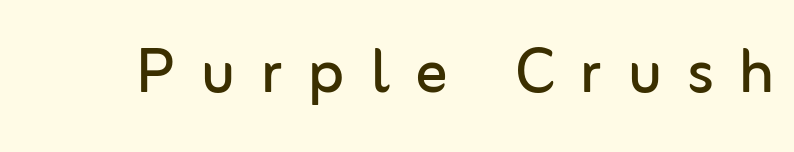
The image shows 80 px regular-weight sans-serif type, upright; set unusually wide letter spacing (+0.32 em), not underlined; low stroke contrast and a medium x-height.
